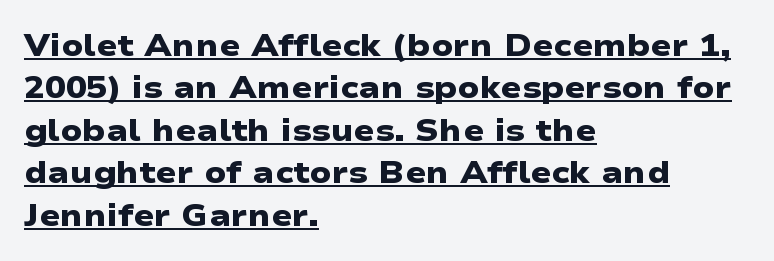
{"serif": "no", "bold": "yes", "weight": "heavy", "width": "wide", "stroke_contrast": "low", "x_height": "medium", "monospaced": "no", "underline": "yes", "align": "left", "line_spacing": "normal", "line_spacing_ratio": 1.37, "letter_spacing": "normal", "letter_spacing_em": 0.0, "glyph_px": 31}
